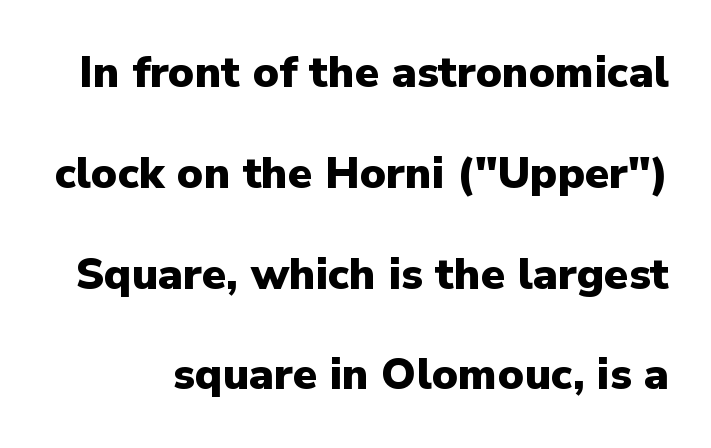
The image shows 44 px heavy sans-serif type, upright; set loose line spacing (2.29x), normal letter spacing, not underlined; low stroke contrast and a medium x-height.
